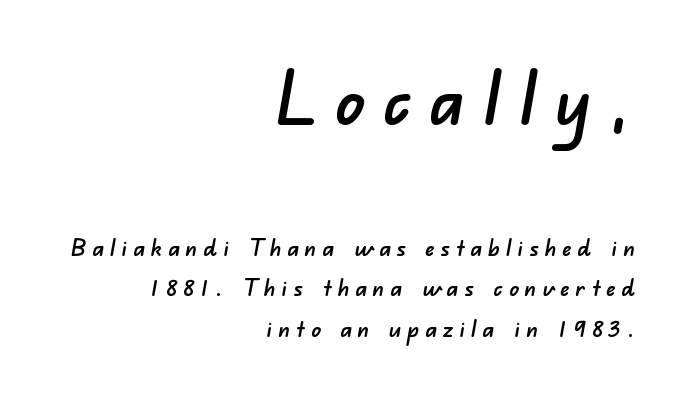
Q: Is the typeface a serif or a sans-serif typeface? A: Sans-serif.
Q: Is the text underlined? A: No.
Q: How is the paragraph aligned? A: Right-aligned.
Q: Is the spacing between letters normal or unusually wide? A: Unusually wide.
Q: Is the spacing between lines tight, normal or loose? A: Normal.
Q: Which block of text is set in a larger size, the first (top) or the second (bottom)? A: The first (top) one.
Q: Width (condensed, normal, or wide)? A: Normal.
Q: Stroke contrast? A: Low.
Q: x-height? A: Small.
Q: Monospaced? A: No.
